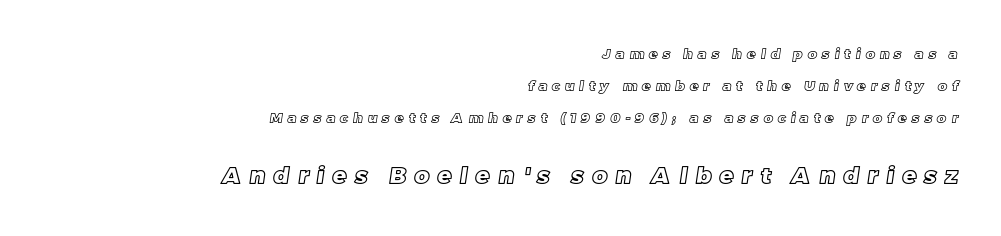
Q: Is the text underlined? A: No.
Q: How is the paragraph aligned? A: Right-aligned.
Q: Is the spacing between letters normal or unusually wide? A: Unusually wide.
Q: Is the spacing between lines tight, normal or loose? A: Loose.
Q: Which block of text is set in a larger size, the first (top) or the second (bottom)? A: The second (bottom) one.
